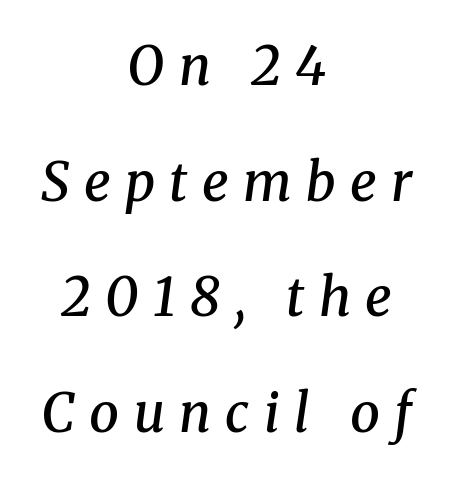
The image shows 53 px semibold serif type, italic (leaning right); set centered, loose line spacing (2.18x), unusually wide letter spacing (+0.27 em), not underlined; medium stroke contrast and a medium x-height.
